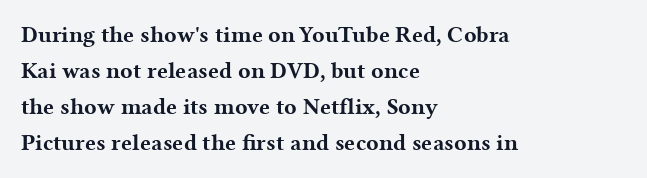
Notice how descenders clear the ascenders below comfortably — that's standard leading. The sample has been set heavy, in full bold. Italic? Not at all — the glyphs are vertical. A bare baseline throughout the passage. The rag falls on the right side of this text block. Inter-character spacing is left at the font's built-in metrics.
